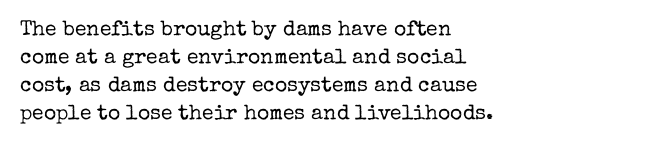
{"italic": "no", "bold": "no", "underline": "no", "align": "left", "line_spacing": "normal", "line_spacing_ratio": 1.33, "letter_spacing": "normal", "letter_spacing_em": 0.0, "glyph_px": 21}
